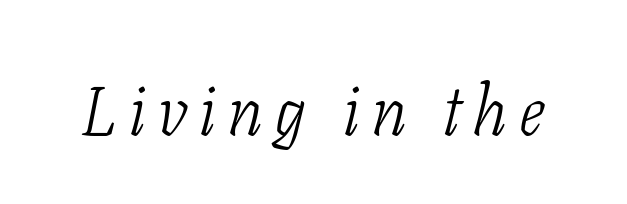
{"serif": "yes", "italic": "yes", "lean": "right", "slant_degrees": 11, "bold": "no", "weight": "light", "width": "condensed", "stroke_contrast": "low", "x_height": "medium", "monospaced": "no", "underline": "no", "glyph_px": 70}
